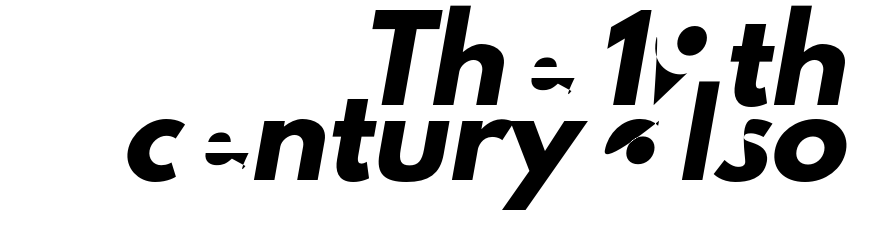
Inter-character spacing is left at the font's built-in metrics. Type without underlining. The compositor pushed each line to the right boundary. If you measured baseline to baseline, you'd find a short distance. The typeface chosen for these lines omits serifs.
